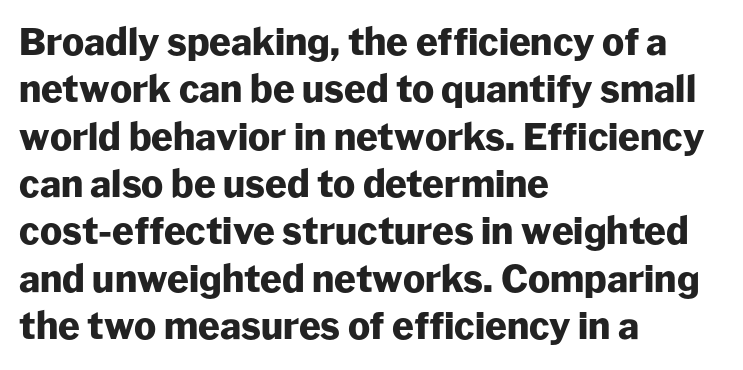
Upright lettering throughout. The typeface chosen for these lines omits serifs. Quick note: interline space is typical. Descender tails drop into unmarked territory.
